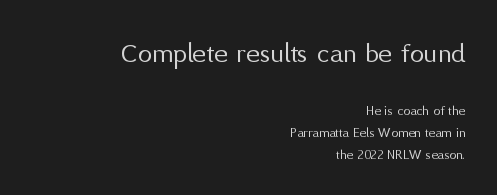
Stem width sits at or under what a default text font uses. Honestly, the row spacing looks completely unremarkable. Size hierarchy here favors the leading block over the trailing one. All the whitespace from short lines collects on the left. Ordinary non-slanted type is in use.
